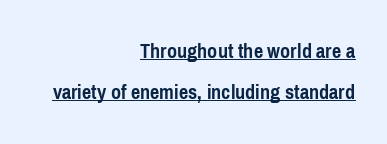
The image shows 22 px bold type, upright; set right-aligned, line spacing 1.88x, normal letter spacing, underlined.
